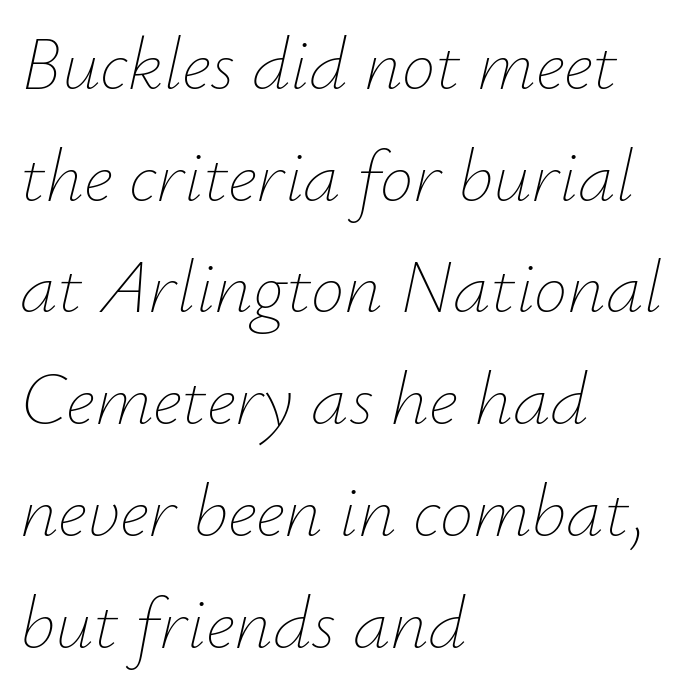
The image shows 75 px thin type, italic (leaning right); set left-aligned, normal line spacing (1.49x), normal letter spacing, not underlined; low stroke contrast and a small x-height.
